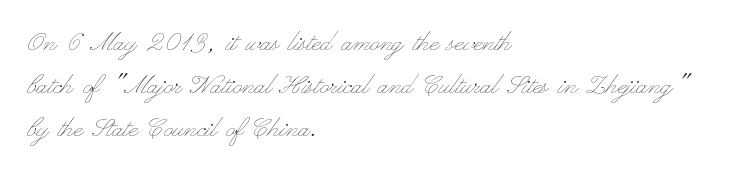
The image shows 32 px thin, wide type; set left-aligned, normal line spacing (1.34x), normal letter spacing, not underlined; low stroke contrast and a small x-height.
